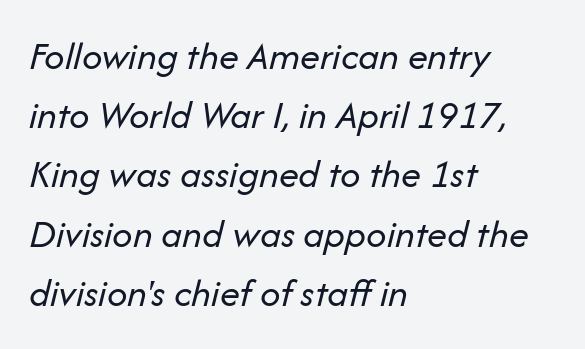
The image shows 40 px regular-weight type, italic (leaning right); set left-aligned, normal line spacing (1.48x), normal letter spacing, not underlined; low stroke contrast and a medium x-height.
